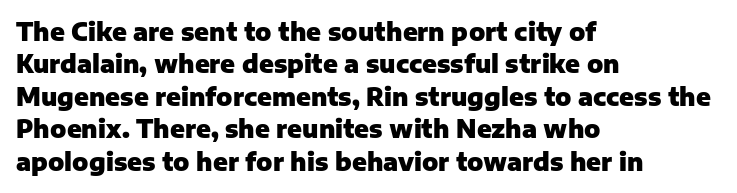
{"italic": "no", "bold": "yes", "underline": "no", "align": "left", "line_spacing": "normal", "line_spacing_ratio": 1.35, "letter_spacing": "normal", "letter_spacing_em": 0.0, "glyph_px": 24}
